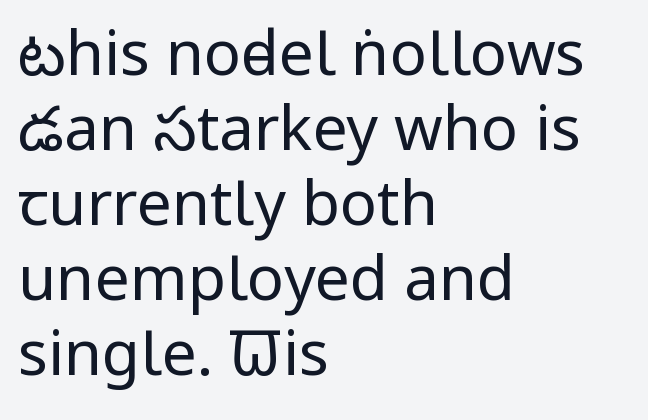
The cut favours lightness, reaching ordinary text weight at its darkest. Note the varied advance widths — an 'i' is clearly narrower than an 'm'. The type sits square on the baseline with zero lean. The rendering anchors every line to the left-hand side. This sample uses a sans-serif face. These lines keep a tight, regular rhythm from letter to letter.
